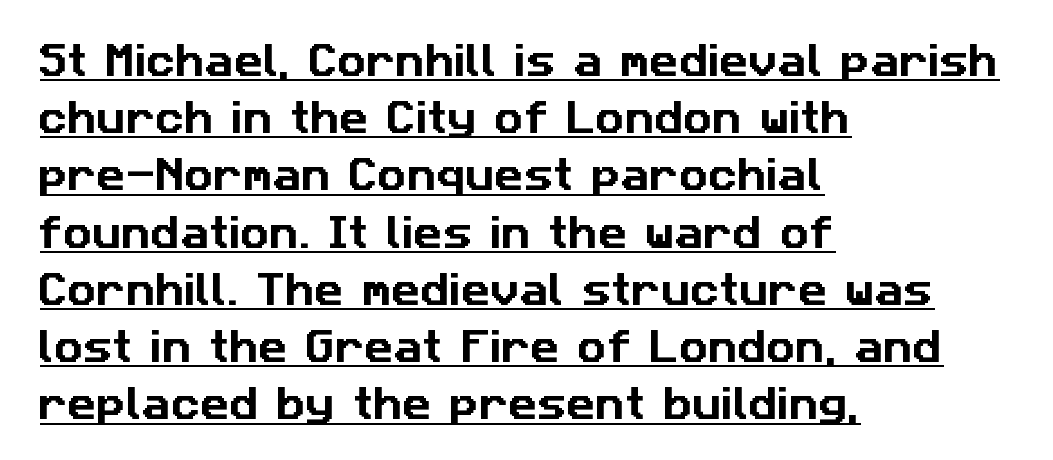
The image shows 36 px sans-serif type; set left-aligned, normal line spacing (1.59x), normal letter spacing, underlined; low stroke contrast and a medium x-height.
